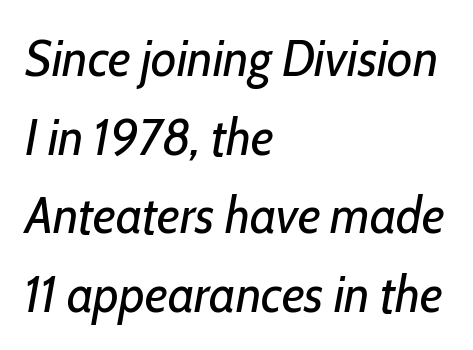
{"italic": "yes", "lean": "right", "slant_degrees": 10, "bold": "no", "weight": "regular", "width": "condensed", "stroke_contrast": "low", "x_height": "medium", "monospaced": "no", "underline": "no", "align": "left", "line_spacing": "normal", "line_spacing_ratio": 1.51, "letter_spacing": "normal", "letter_spacing_em": 0.0, "glyph_px": 52}
